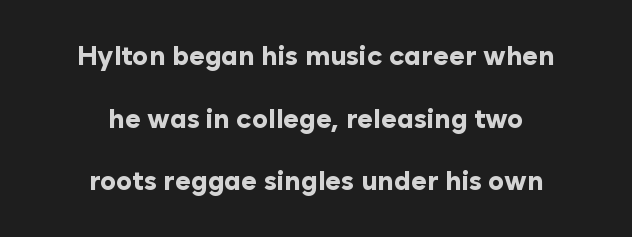
{"italic": "no", "bold": "yes", "underline": "no", "align": "center", "line_spacing": "loose", "line_spacing_ratio": 2.32, "letter_spacing": "normal", "letter_spacing_em": 0.0, "glyph_px": 27}
